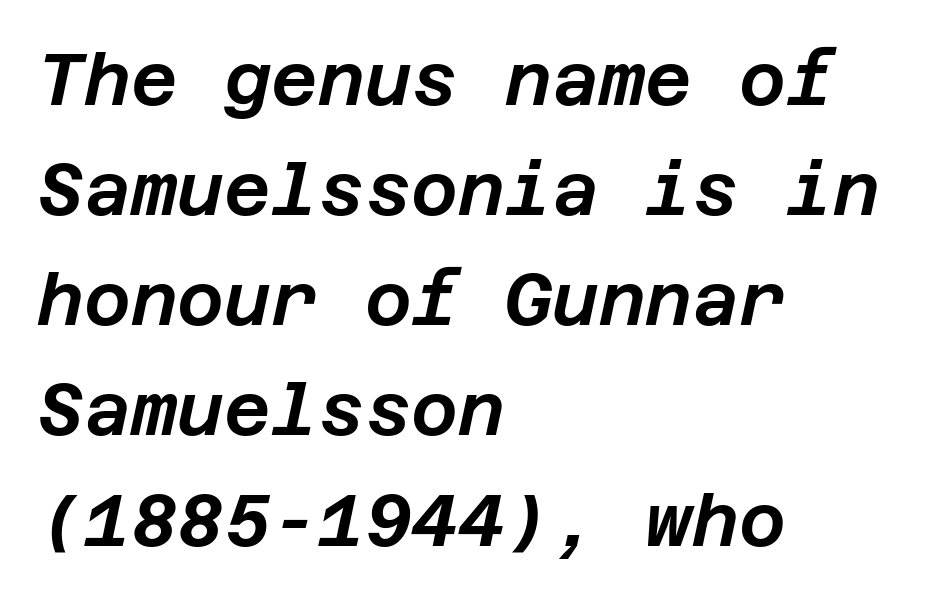
{"italic": "yes", "lean": "right", "slant_degrees": 12, "width": "normal", "stroke_contrast": "low", "x_height": "large", "underline": "no", "align": "left", "line_spacing": "normal", "line_spacing_ratio": 1.53, "letter_spacing": "normal", "letter_spacing_em": 0.0, "glyph_px": 72}
